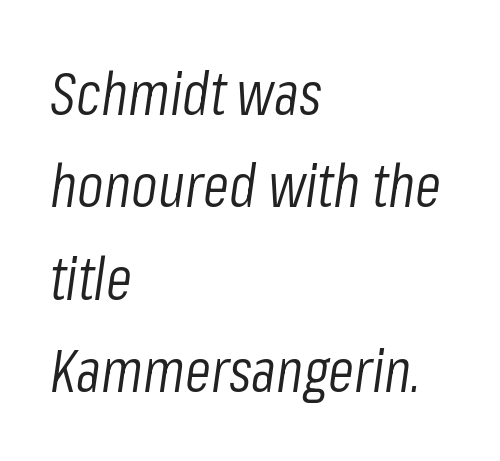
The image shows 60 px light, condensed type, italic (leaning right); set left-aligned, normal line spacing (1.54x), normal letter spacing, not underlined; low stroke contrast and a medium x-height.
